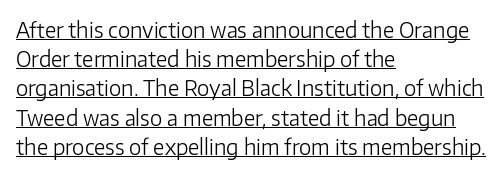
Q: Is the text bold? A: No.
Q: Is the text italic (slanted)? A: No, it is upright.
Q: Is the text underlined? A: Yes.
Q: How is the paragraph aligned? A: Left-aligned.
Q: Is the spacing between letters normal or unusually wide? A: Normal.
Q: Is the spacing between lines tight, normal or loose? A: Normal.
